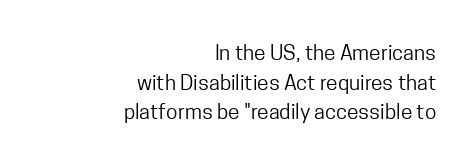
Does the leading feel generous? No, just average. Bare-footed words on every line. There is no visible air inserted between adjacent glyphs. The rendering anchors every line to the right-hand side. The weight would be labelled regular, book, light, or lighter still. Ordinary non-slanted type is in use.
